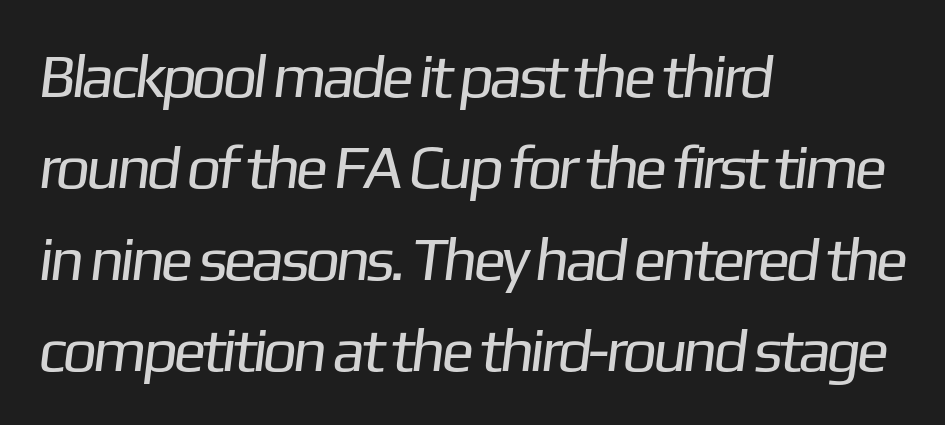
Visually the block forms a straight wall on the left and a jagged coastline on the right. Stroke thickness stays within the range of a standard reading face or lighter. Words appear dense and cohesive because spacing is normal. The text was rendered using a sans face with plain stroke endings. A normal amount of white space separates one row of letters from the next. Letters rest on an invisible, unmarked baseline.
